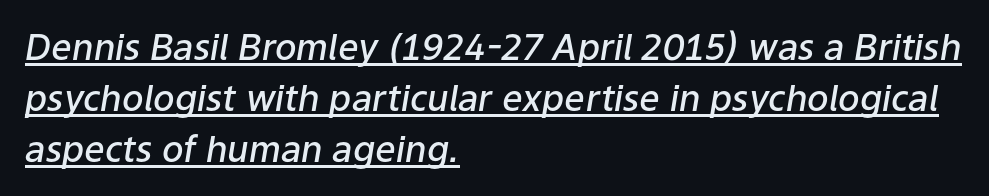
Is this a fixed-width face? No — the glyphs have proportional, varying widths. This block has exactly the height ordinary leading produces. This sample carries an underscore along the baseline area. The compositor pushed each line to the left boundary.
